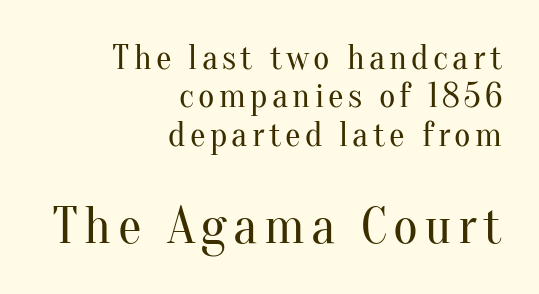
Underlining? Definitely not there. You can tell it's not italic because the verticals are truly vertical. These lines are rendered in a variable-pitch font. The more generous point size was reserved for the lower chunk. Stroke terminals: seriffed. A quiet, ordinary-to-light weight characterises the typeface.
